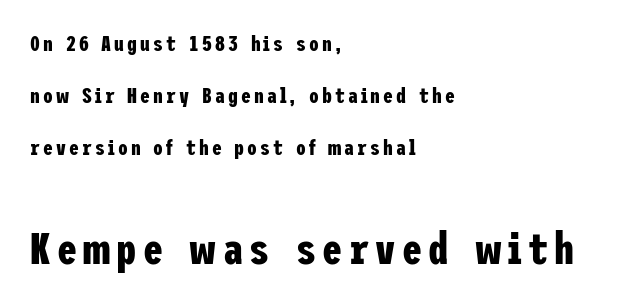
{"serif": "no", "italic": "no", "bold": "yes", "weight": "bold", "width": "condensed", "stroke_contrast": "low", "x_height": "medium", "underline": "no", "align": "left", "line_spacing": "loose", "line_spacing_ratio": 2.36, "larger_block": "second", "size_ratio": 2.05, "glyph_px": 45}
